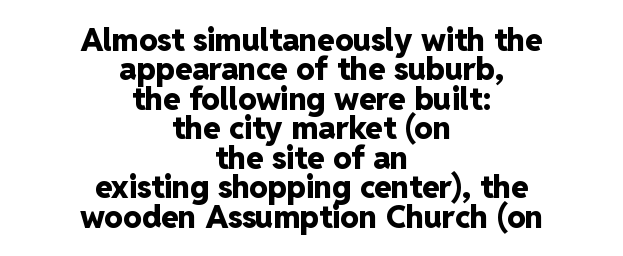
{"serif": "no", "italic": "no", "bold": "yes", "weight": "heavy", "width": "normal", "stroke_contrast": "low", "x_height": "medium", "monospaced": "no", "underline": "no", "align": "center", "line_spacing": "tight", "line_spacing_ratio": 0.95, "letter_spacing": "normal", "letter_spacing_em": 0.0, "glyph_px": 31}
